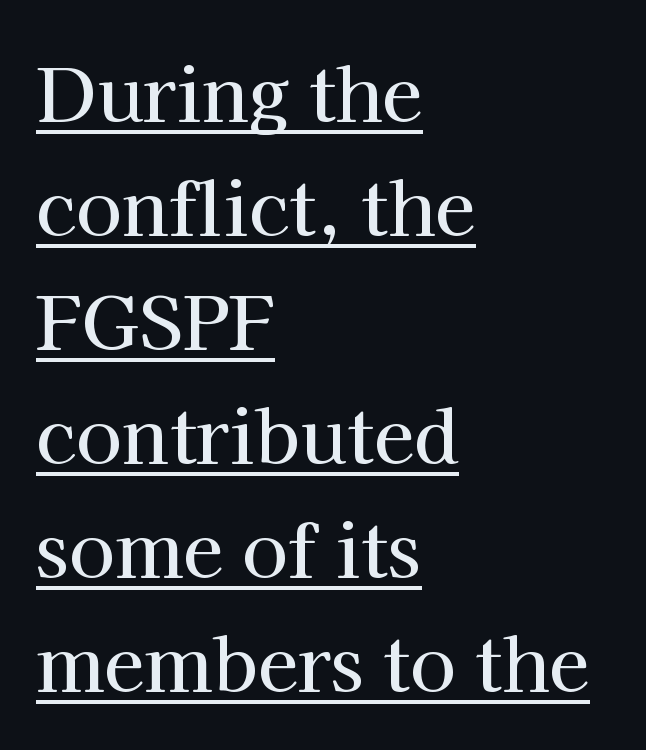
Left-aligned paragraph, ragged on the right. Each new line begins a customary step beneath the previous one. Is there any slant? The stems are plumb. The glyphs in this specimen are seriffed. The rendered words wear a rule along their underside.
